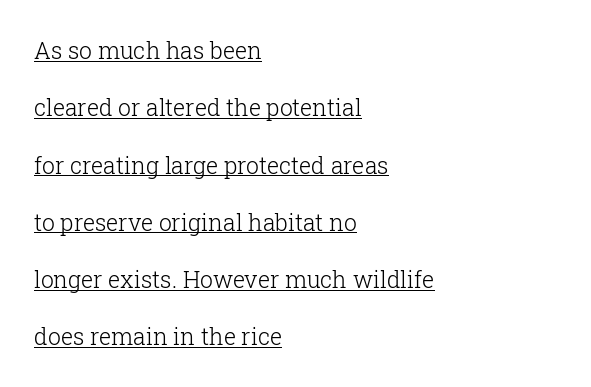
The type is set solid horizontally, with unmodified tracking. Leading is clearly above the norm, producing a sparse column. A continuous stroke trails under the words, as in a hyperlink. Heft: none added — not bold.
